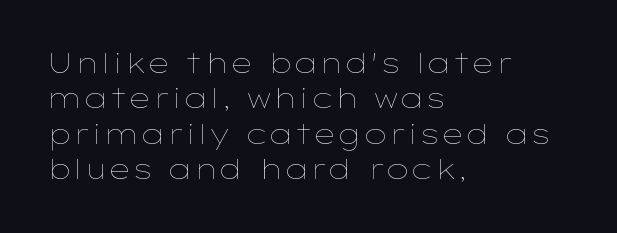
{"italic": "no", "bold": "no", "underline": "no", "align": "left", "line_spacing": "normal", "line_spacing_ratio": 1.31, "letter_spacing": "normal", "letter_spacing_em": 0.0, "glyph_px": 27}
